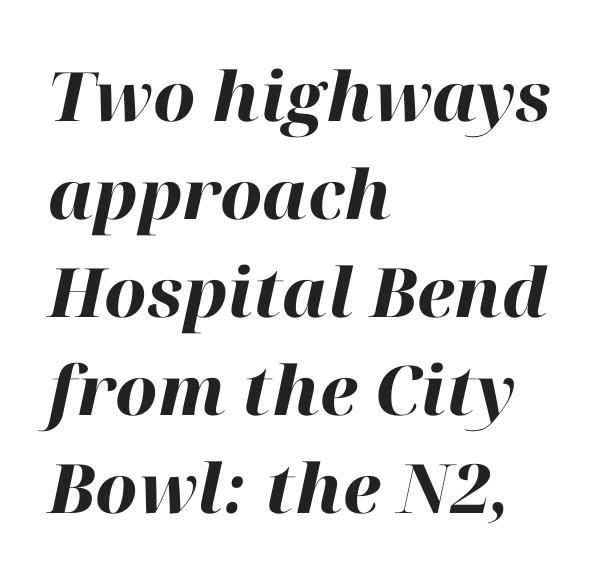
Q: Is the text bold? A: Yes.
Q: Is the text italic (slanted)? A: Yes, it leans right by about 12 degrees.
Q: Is the text underlined? A: No.
Q: How is the paragraph aligned? A: Left-aligned.
Q: Is the spacing between letters normal or unusually wide? A: Normal.
Q: Is the spacing between lines tight, normal or loose? A: Normal.
Q: Width (condensed, normal, or wide)? A: Normal.
Q: Stroke contrast? A: High.
Q: x-height? A: Medium.
Q: Monospaced? A: No.
